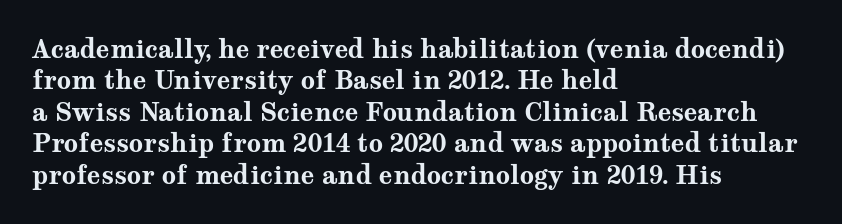
{"italic": "no", "bold": "yes", "underline": "no", "align": "left", "line_spacing": "normal", "line_spacing_ratio": 1.26, "letter_spacing": "normal", "letter_spacing_em": 0.0, "glyph_px": 25}
